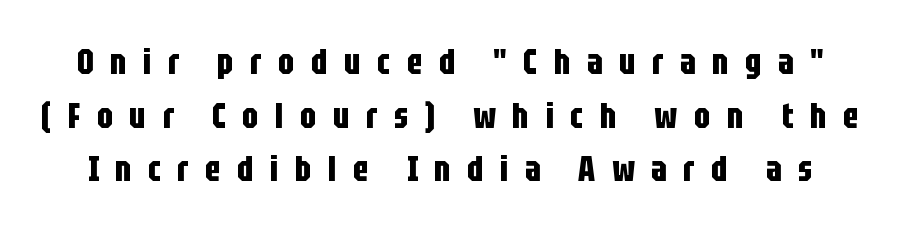
{"serif": "no", "italic": "no", "bold": "yes", "weight": "bold", "width": "condensed", "stroke_contrast": "low", "x_height": "large", "monospaced": "no", "underline": "no", "line_spacing": "normal", "line_spacing_ratio": 1.53, "letter_spacing": "wide", "letter_spacing_em": 0.47, "glyph_px": 35}
